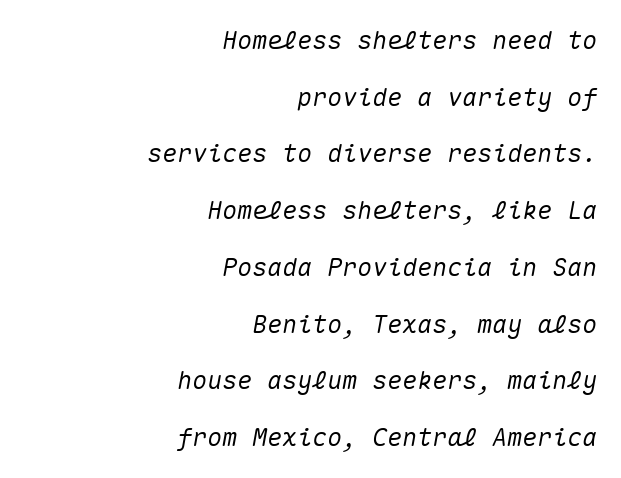
{"italic": "yes", "lean": "right", "slant_degrees": 10, "underline": "no", "align": "right", "line_spacing": "loose", "line_spacing_ratio": 2.27, "letter_spacing": "normal", "letter_spacing_em": 0.0, "glyph_px": 25}
